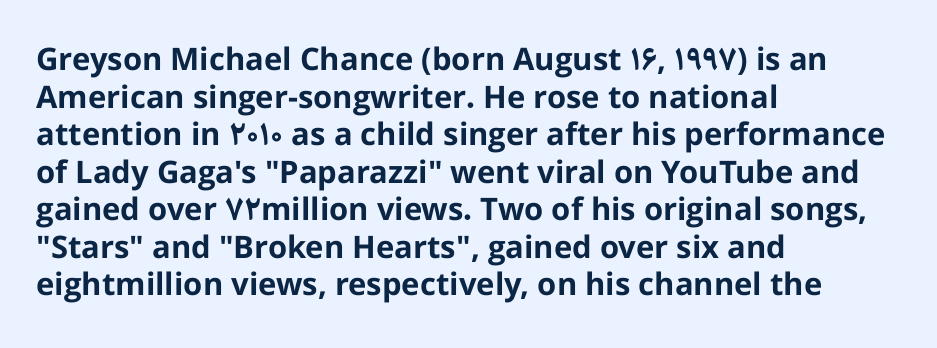
The rendering uses natural spacing where letterforms have individual widths. The lettering stays uniformly vertical, giving the passage a roman look. These lines stack with their left ends in a neat column. Letterform terminals end flat and unadorned throughout the passage. Pretty heavy lettering here — definitely bold. The string is rendered with underlining switched off.
